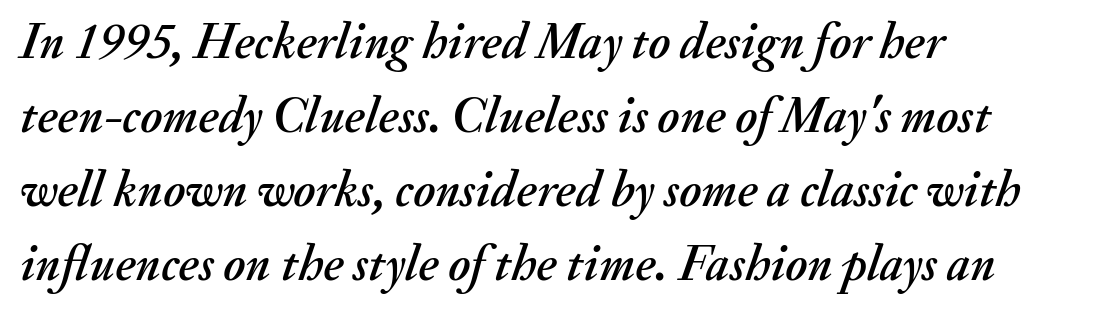
Q: Is the text italic (slanted)? A: Yes, it leans right by about 20 degrees.
Q: Is the text underlined? A: No.
Q: How is the paragraph aligned? A: Left-aligned.
Q: Is the spacing between letters normal or unusually wide? A: Normal.
Q: Is the spacing between lines tight, normal or loose? A: Normal.
Q: Width (condensed, normal, or wide)? A: Normal.
Q: Stroke contrast? A: Medium.
Q: x-height? A: Small.
Q: Monospaced? A: No.
